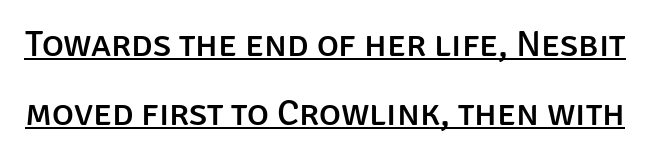
Nothing sits at the stroke ends, so this counts as sans-serif. Note the varied advance widths — an 'i' is clearly narrower than an 'm'. The type is set solid horizontally, with unmodified tracking. No italicization has been applied; the sample stays upright.
